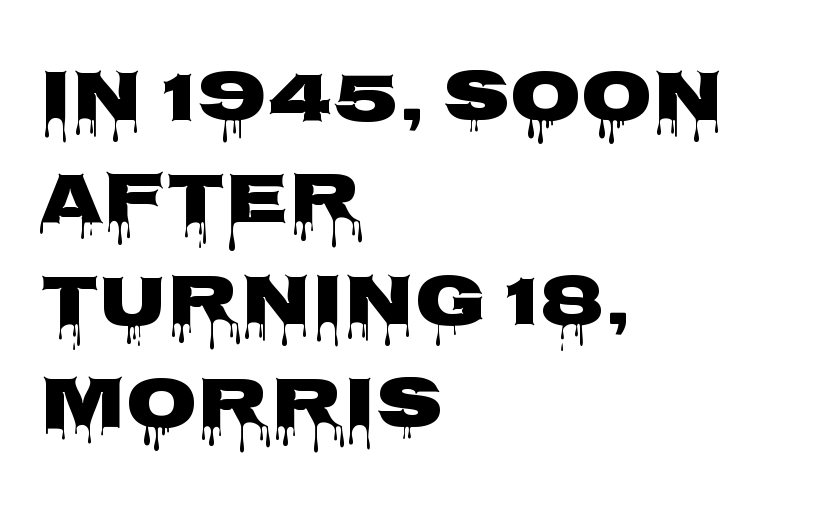
The image shows 73 px wide sans-serif type, upright; set left-aligned, normal line spacing (1.4x), normal letter spacing, not underlined; low stroke contrast and a large x-height.
